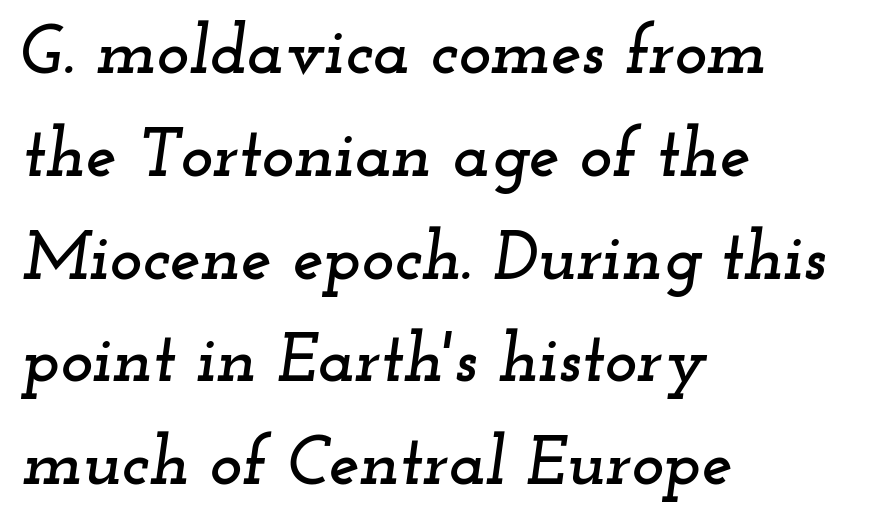
Q: Is the text italic (slanted)? A: Yes, it leans right by about 12 degrees.
Q: Is the typeface a serif or a sans-serif typeface? A: Serif.
Q: Is the text underlined? A: No.
Q: How is the paragraph aligned? A: Left-aligned.
Q: Is the spacing between letters normal or unusually wide? A: Normal.
Q: Is the spacing between lines tight, normal or loose? A: Normal.
Q: Width (condensed, normal, or wide)? A: Wide.
Q: Stroke contrast? A: Low.
Q: x-height? A: Small.
Q: Monospaced? A: No.
